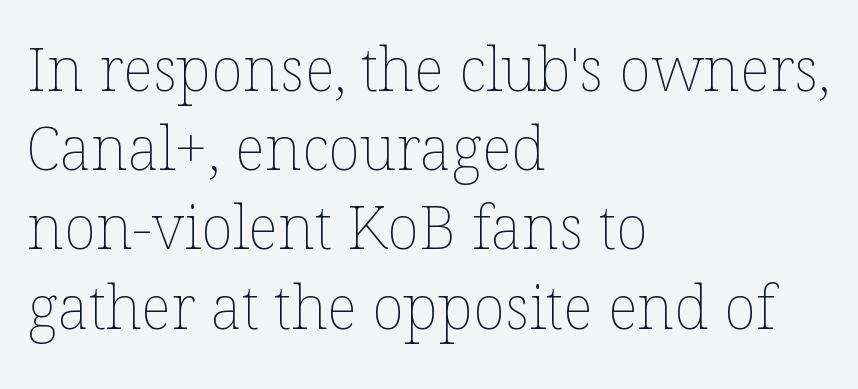
The image shows 60 px thin type, upright; set left-aligned, normal line spacing (1.32x), normal letter spacing, not underlined; low stroke contrast and a medium x-height.
